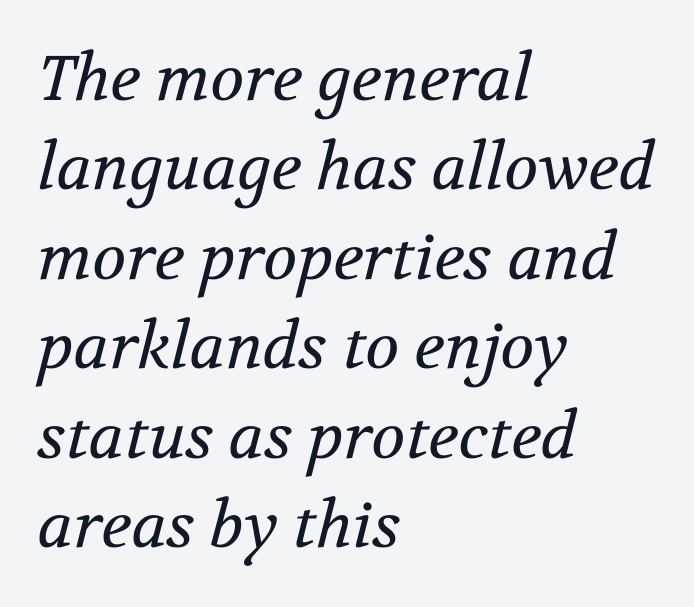
Horizontal bands of white between lines are of average thickness. This rendering uses left alignment, leaving the right contour irregular. Ink coverage per letter is moderate at most. Type without underlining.
